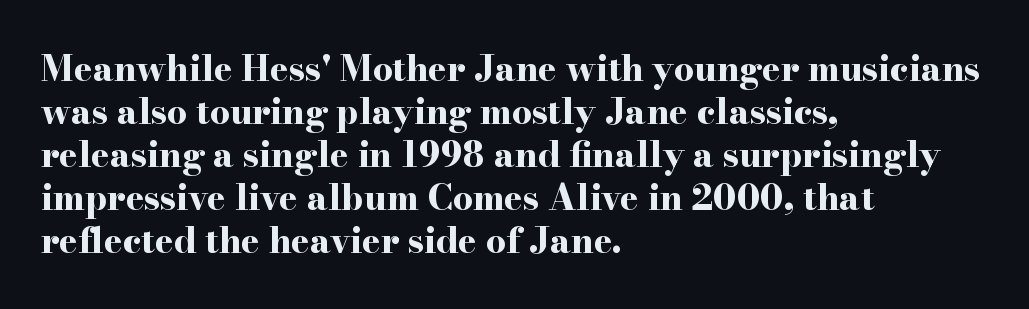
The gaps between neighbouring characters are ordinary and unremarkable. The rendering uses natural spacing where letterforms have individual widths. The characters look thick and weighty, a clear bold. Decoration check: the copy has no underline. Do the letters lean? They stand straight. Where is the straight margin? On the left.
